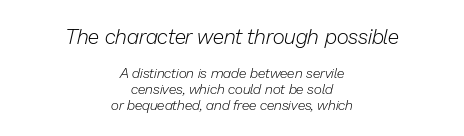
Notice how the stems are inclined rather than vertical — that's the hallmark of italics. A centered setting, common on invitations and titles, is used for this passage. Vertical stems look standard width or narrower in stroke. The more generous point size was reserved for the upper chunk. Students, observe: this is what under-led, compact text looks like.
